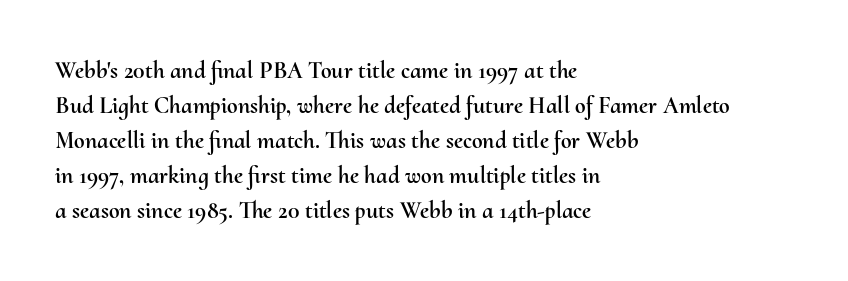
Style check: upright. The designer left line spacing at the default. Casual observation: everything's shoved over to the left. Tracking here is standard; glyphs follow each other at the usual distance. The foot of each line stays bare and open.
